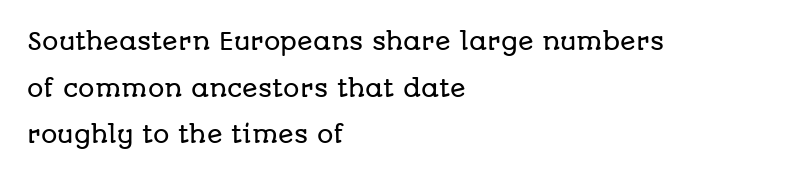
Quick note: underline off. Characters follow at the spacing the type designer built in. A great deal of white space separates one row of letters from the next. Notice how the passage keeps a crisp vertical edge on the left only. Nope, not italic — everything's standing straight.
